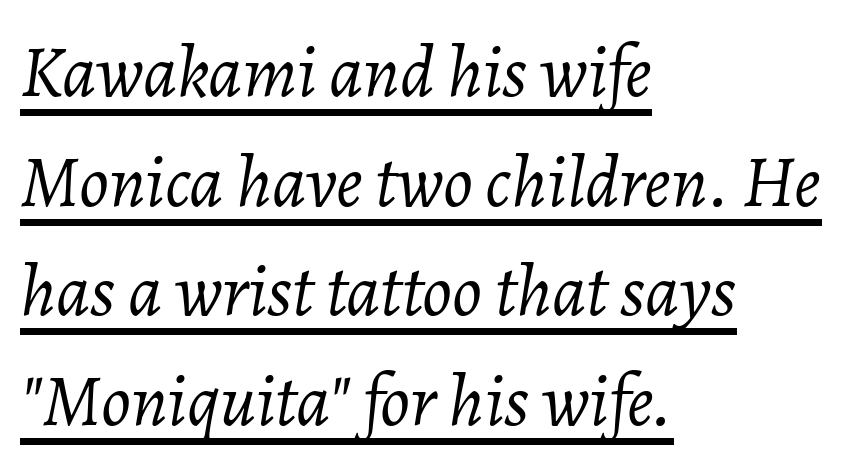
Looks like someone drew a line under every word here. The rendering keeps characters at their native spacing. The lines sit at an ordinary, default distance from one another. Does the lettering tilt? It does — this is italic. Typeset ragged right — the left edge is the straight one.
